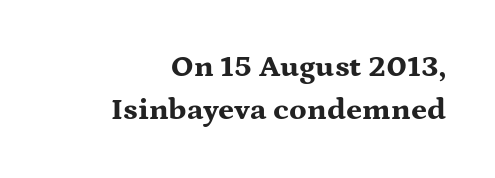
{"serif": "yes", "italic": "no", "bold": "yes", "weight": "bold", "width": "wide", "stroke_contrast": "medium", "x_height": "medium", "monospaced": "no", "underline": "no", "align": "right", "line_spacing": "normal", "line_spacing_ratio": 1.39, "letter_spacing": "normal", "letter_spacing_em": 0.0, "glyph_px": 31}
